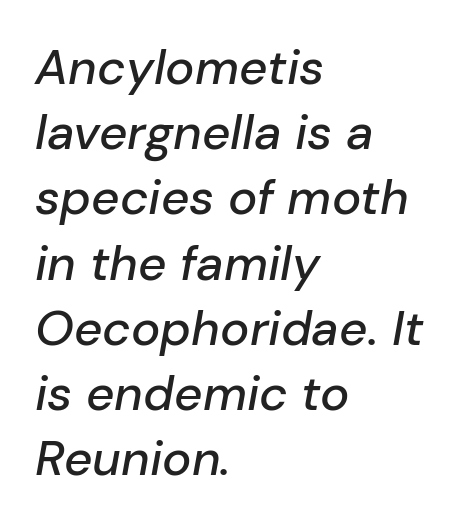
{"italic": "yes", "lean": "right", "slant_degrees": 10, "width": "normal", "stroke_contrast": "low", "x_height": "medium", "monospaced": "no", "underline": "no", "align": "left", "line_spacing": "normal", "line_spacing_ratio": 1.33, "letter_spacing": "normal", "letter_spacing_em": 0.0, "glyph_px": 49}
